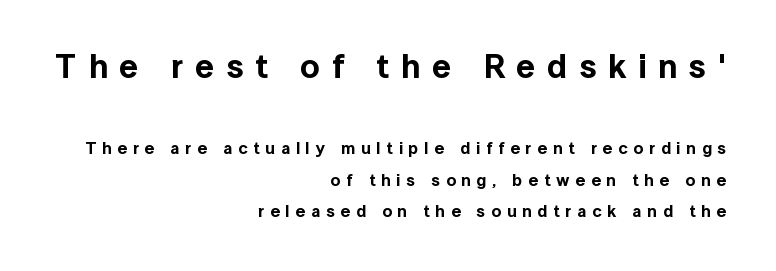
Q: Is the text italic (slanted)? A: No, it is upright.
Q: Is the typeface a serif or a sans-serif typeface? A: Sans-serif.
Q: Is the text underlined? A: No.
Q: How is the paragraph aligned? A: Right-aligned.
Q: Is the spacing between letters normal or unusually wide? A: Unusually wide.
Q: Which block of text is set in a larger size, the first (top) or the second (bottom)? A: The first (top) one.
Q: Width (condensed, normal, or wide)? A: Normal.
Q: x-height? A: Medium.
Q: Monospaced? A: No.
